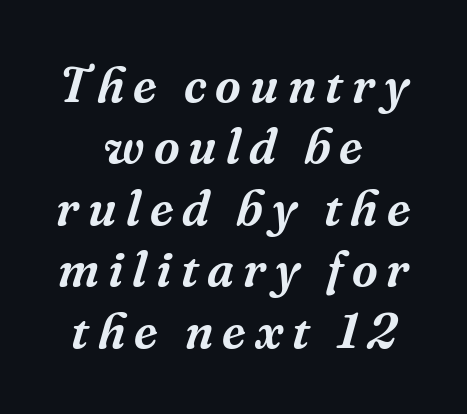
{"serif": "yes", "italic": "yes", "lean": "right", "slant_degrees": 16, "width": "normal", "stroke_contrast": "medium", "x_height": "medium", "monospaced": "no", "underline": "no", "align": "center", "line_spacing_ratio": 1.23, "glyph_px": 50}
